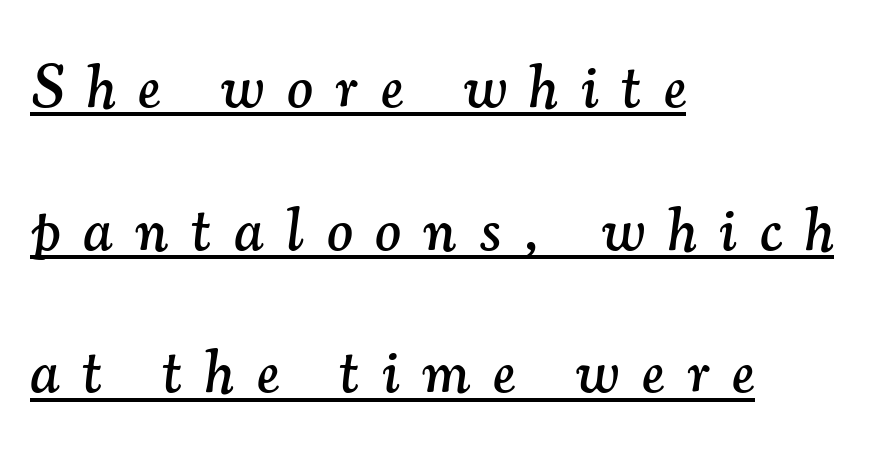
Q: Is the text italic (slanted)? A: Yes, it leans right by about 7 degrees.
Q: Is the typeface a serif or a sans-serif typeface? A: Serif.
Q: Is the text underlined? A: Yes.
Q: How is the paragraph aligned? A: Left-aligned.
Q: Is the spacing between letters normal or unusually wide? A: Unusually wide.
Q: Is the spacing between lines tight, normal or loose? A: Loose.
Q: Width (condensed, normal, or wide)? A: Normal.
Q: Stroke contrast? A: Medium.
Q: x-height? A: Small.
Q: Monospaced? A: No.
